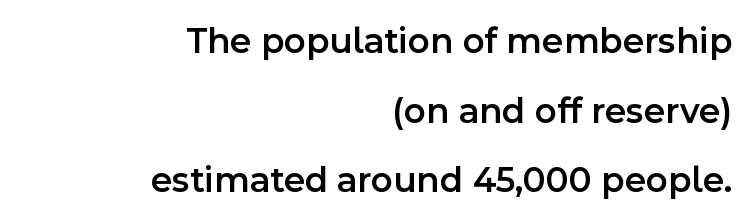
{"serif": "no", "italic": "no", "bold": "semi", "weight": "semibold", "width": "normal", "x_height": "medium", "monospaced": "no", "underline": "no", "align": "right", "line_spacing_ratio": 1.88, "letter_spacing": "normal", "letter_spacing_em": 0.0, "glyph_px": 37}
